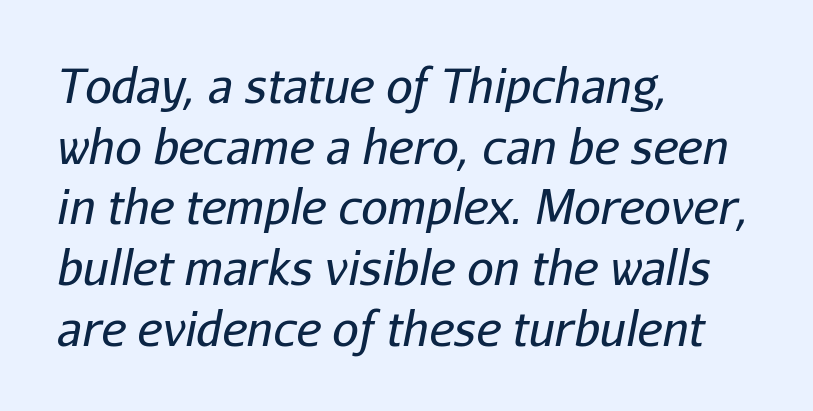
Anything drawn beneath the words? Only blank space. This is oblique type, the kind used for emphasis or titles. The horizontal fit of the characters is conventional and even. The rendering uses natural spacing where letterforms have individual widths. This is not heavy type; no bold has been used. The ragged edge is on the right, which tells us the setting is flush left.
